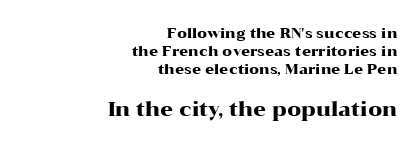
Q: Is the text italic (slanted)? A: No, it is upright.
Q: Is the text underlined? A: No.
Q: How is the paragraph aligned? A: Right-aligned.
Q: Is the spacing between letters normal or unusually wide? A: Normal.
Q: Is the spacing between lines tight, normal or loose? A: Normal.
Q: Which block of text is set in a larger size, the first (top) or the second (bottom)? A: The second (bottom) one.
